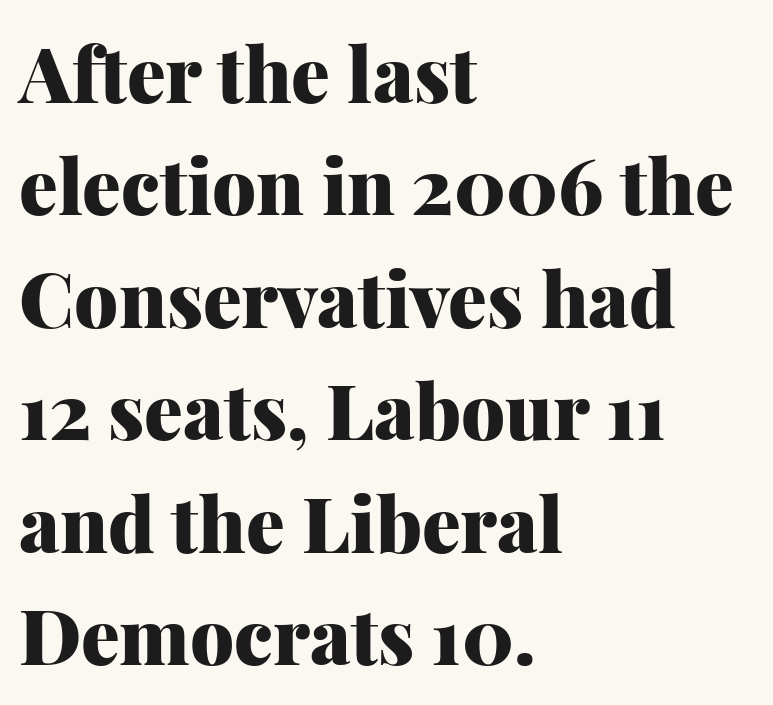
The face used here is rendered with its standard letterfit. Baseline-to-baseline distance is the conventional proportion of letter height. Check under the words: just untouched page. Reading down the block, your eye returns to a fixed left position each line.
